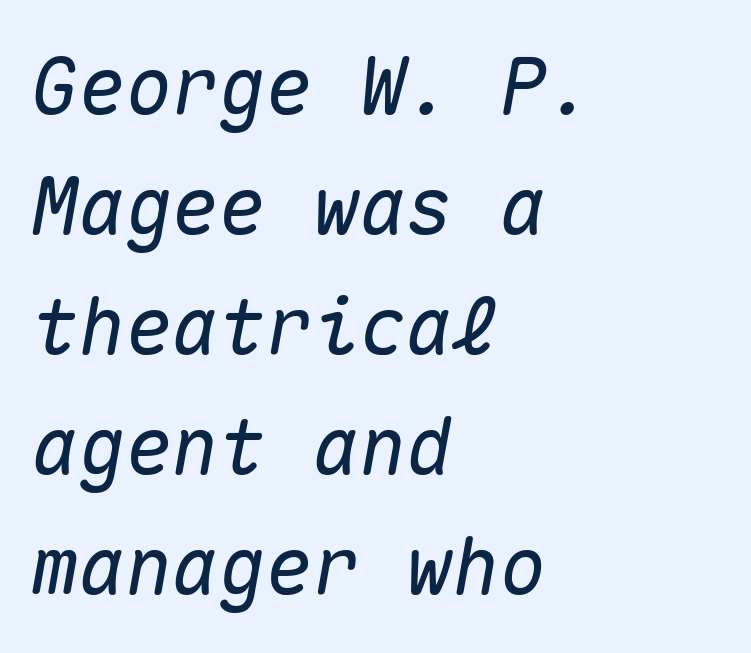
The image shows 78 px text type, italic (leaning right), monospaced; set left-aligned, normal line spacing (1.54x), normal letter spacing, not underlined; medium stroke contrast and a medium x-height.
